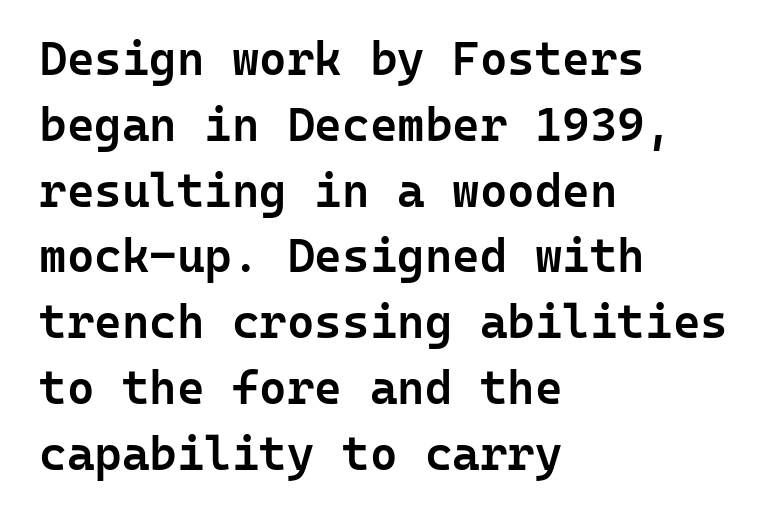
Q: Is the text bold? A: Semi-bold.
Q: Is the text italic (slanted)? A: No, it is upright.
Q: Is the typeface a serif or a sans-serif typeface? A: Sans-serif.
Q: Is the text underlined? A: No.
Q: How is the paragraph aligned? A: Left-aligned.
Q: Is the spacing between letters normal or unusually wide? A: Normal.
Q: Is the spacing between lines tight, normal or loose? A: Normal.
Q: Width (condensed, normal, or wide)? A: Normal.
Q: Stroke contrast? A: Low.
Q: x-height? A: Medium.
Q: Monospaced? A: Yes.
